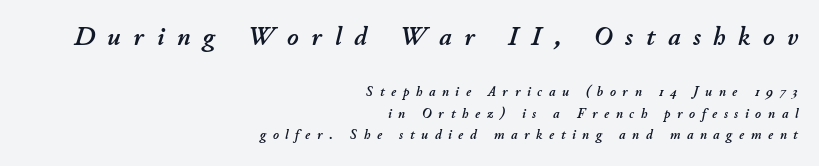
The image shows 27 px text type, italic (leaning right); set right-aligned, normal line spacing (1.51x), unusually wide letter spacing (+0.48 em), not underlined; the first (top) block is 1.93x larger.
